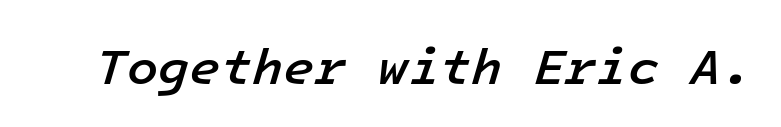
The horizontal fit of the characters is conventional and even. The foot of each line stays bare and open. Moderately thickened strokes mark this as semibold type. It's the slanting kind of type. The face used here is monospaced, like something from a code editor.
